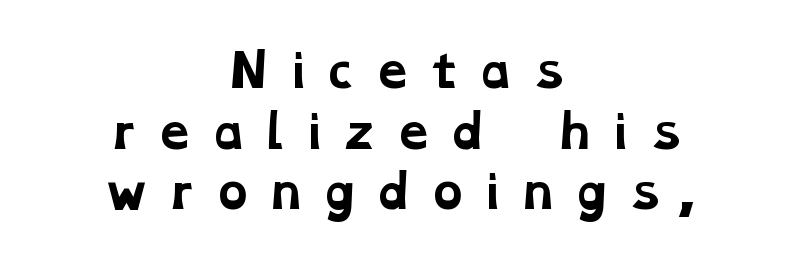
The image shows 46 px bold, wide serif type; set centered, normal line spacing (1.32x), unusually wide letter spacing (+0.3 em), not underlined; low stroke contrast and a medium x-height.
